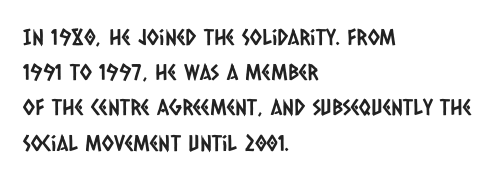
Q: Is the text underlined? A: No.
Q: How is the paragraph aligned? A: Left-aligned.
Q: Is the spacing between letters normal or unusually wide? A: Normal.
Q: Is the spacing between lines tight, normal or loose? A: Normal.
